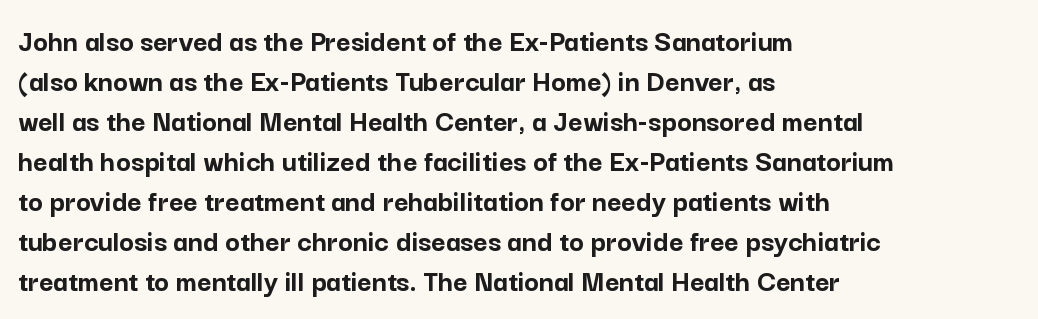
Q: Is the text bold? A: Yes.
Q: Is the text italic (slanted)? A: No, it is upright.
Q: Is the typeface a serif or a sans-serif typeface? A: Sans-serif.
Q: Is the text underlined? A: No.
Q: How is the paragraph aligned? A: Left-aligned.
Q: Is the spacing between letters normal or unusually wide? A: Normal.
Q: Is the spacing between lines tight, normal or loose? A: Normal.
Q: Width (condensed, normal, or wide)? A: Normal.
Q: Stroke contrast? A: Low.
Q: x-height? A: Medium.
Q: Monospaced? A: No.
